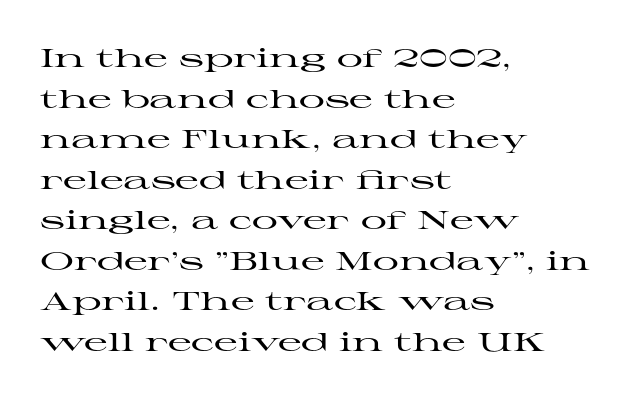
{"italic": "no", "underline": "no", "align": "left", "line_spacing": "normal", "line_spacing_ratio": 1.56, "letter_spacing": "normal", "letter_spacing_em": 0.0, "glyph_px": 26}
